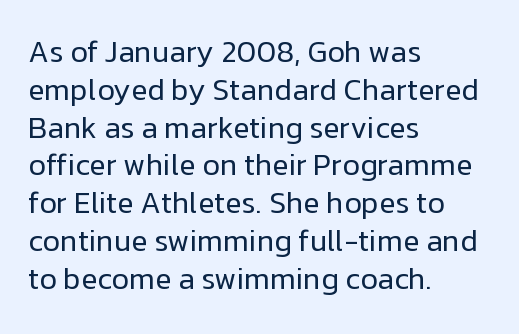
{"serif": "no", "italic": "no", "bold": "no", "weight": "regular", "width": "normal", "stroke_contrast": "low", "x_height": "medium", "monospaced": "no", "underline": "no", "align": "left", "line_spacing": "normal", "line_spacing_ratio": 1.26, "letter_spacing": "normal", "letter_spacing_em": 0.0, "glyph_px": 30}
